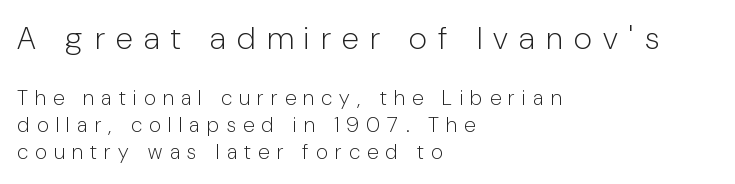
The image shows 32 px light, condensed sans-serif type, upright; set left-aligned, normal line spacing (1.29x), unusually wide letter spacing (+0.36 em), not underlined; the first (top) block is 1.52x larger; low stroke contrast and a medium x-height.
